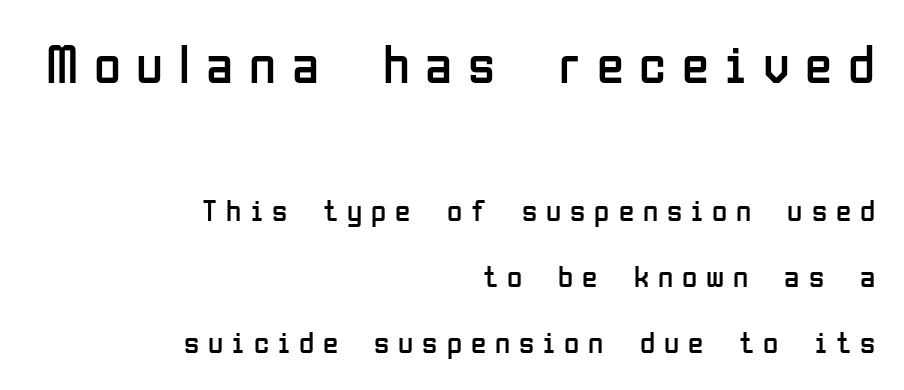
{"serif": "no", "italic": "no", "bold": "no", "weight": "regular", "width": "condensed", "stroke_contrast": "low", "x_height": "medium", "monospaced": "no", "underline": "no", "align": "right", "line_spacing": "loose", "line_spacing_ratio": 2.13, "letter_spacing": "wide", "letter_spacing_em": 0.29, "larger_block": "first", "size_ratio": 1.77, "glyph_px": 55}
